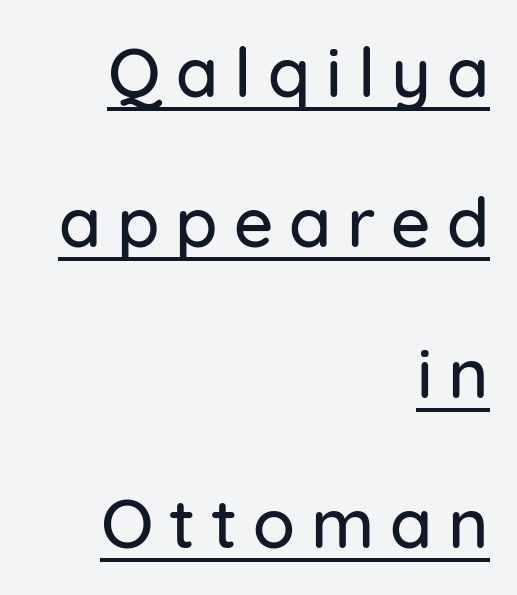
The image shows 69 px sans-serif type, upright; set right-aligned, loose line spacing (2.18x), unusually wide letter spacing (+0.23 em), underlined; low stroke contrast and a medium x-height.
